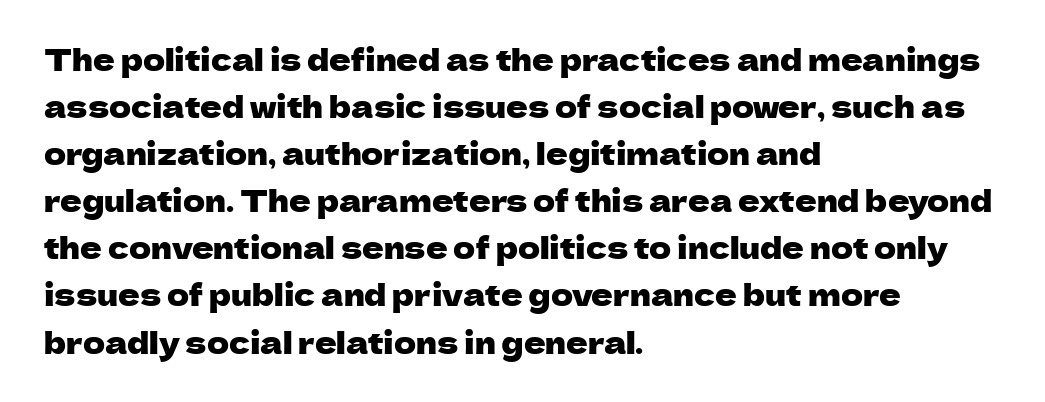
Vertical strokes here are truly vertical. The letters carry no serifs — their stems end cleanly without finishing strokes. Note the varied advance widths — an 'i' is clearly narrower than an 'm'. Is there much room between lines? A standard amount, neither cramped nor airy. The passage shown is not underscored anywhere.
